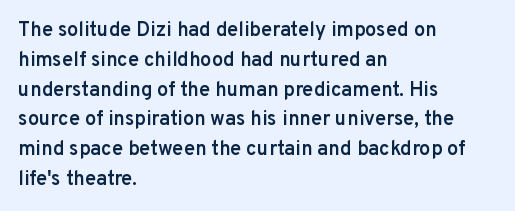
Q: Is the text bold? A: Semi-bold.
Q: Is the text italic (slanted)? A: No, it is upright.
Q: Is the text underlined? A: No.
Q: How is the paragraph aligned? A: Left-aligned.
Q: Is the spacing between letters normal or unusually wide? A: Normal.
Q: Is the spacing between lines tight, normal or loose? A: Normal.
